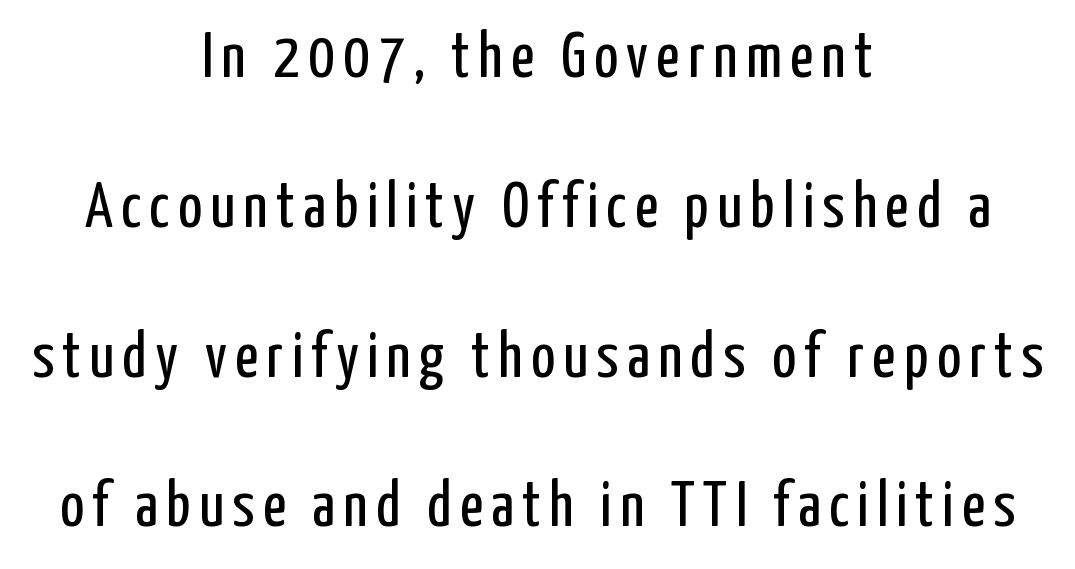
{"serif": "no", "italic": "no", "bold": "no", "weight": "regular", "width": "condensed", "stroke_contrast": "low", "x_height": "medium", "monospaced": "no", "underline": "no", "align": "center", "line_spacing": "loose", "line_spacing_ratio": 2.34, "glyph_px": 64}
